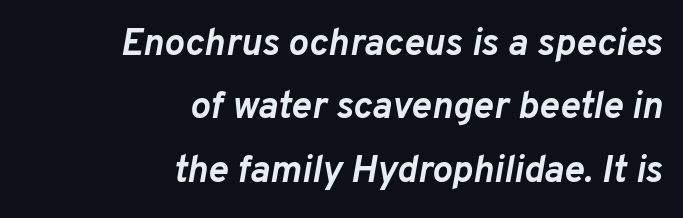
Reading down the block, your eye finds every line finishing at a fixed right position. Heft: maximum for text — a bold. The text carries the slant typical of an italic or oblique font. Has an underline been added? It has not.
